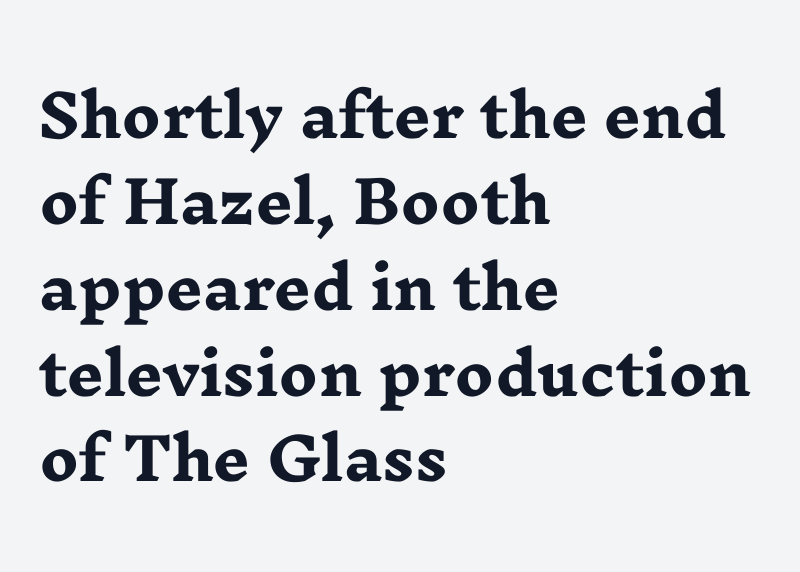
Q: Is the text bold? A: Yes.
Q: Is the text italic (slanted)? A: No, it is upright.
Q: Is the typeface a serif or a sans-serif typeface? A: Serif.
Q: Is the text underlined? A: No.
Q: How is the paragraph aligned? A: Left-aligned.
Q: Is the spacing between letters normal or unusually wide? A: Normal.
Q: Is the spacing between lines tight, normal or loose? A: Normal.
Q: Width (condensed, normal, or wide)? A: Wide.
Q: Stroke contrast? A: Low.
Q: x-height? A: Medium.
Q: Monospaced? A: No.
